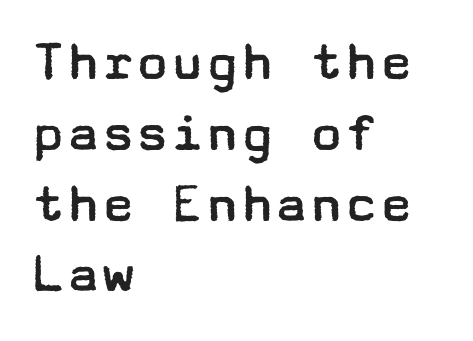
{"serif": "no", "italic": "no", "bold": "no", "weight": "regular", "width": "wide", "stroke_contrast": "low", "x_height": "medium", "underline": "no", "align": "left", "line_spacing_ratio": 1.22, "letter_spacing": "normal", "letter_spacing_em": 0.0, "glyph_px": 58}
